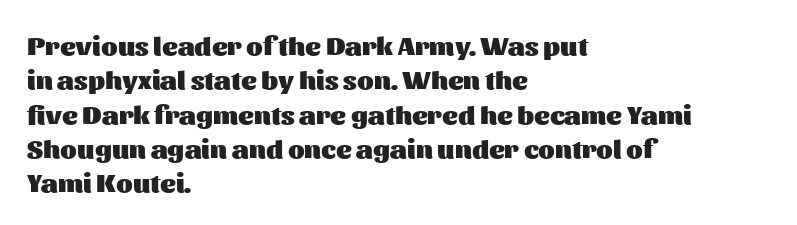
A typesetter would mark this as roman, not italic. Does the copy run flush right? No — it runs flush left. These words are printed bold, with thick strokes throughout. Successive baselines arrive at the customary interval. Caption: standard tracking, unaltered.
